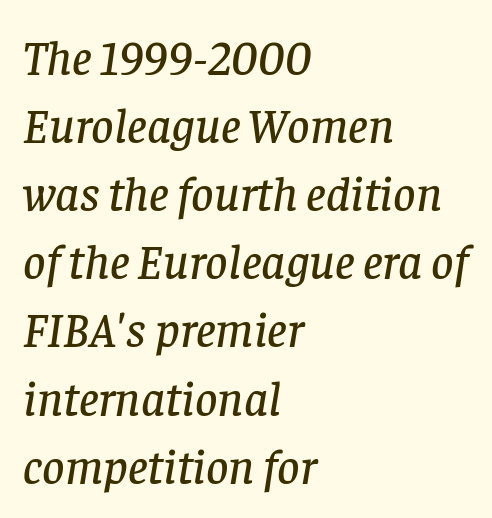
In terms of posture, this sample is oblique. The rendering uses natural spacing where letterforms have individual widths. Stroke terminals: seriffed. Underline: absent. Vertical spacing — default.
